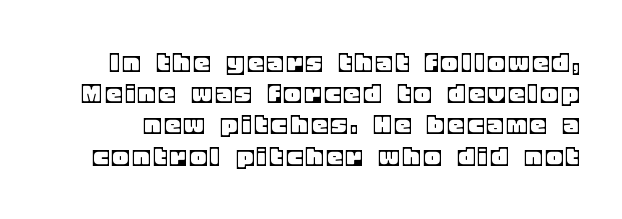
The image shows 30 px text type, upright; set tight line spacing (1.04x), not underlined; a large x-height.
